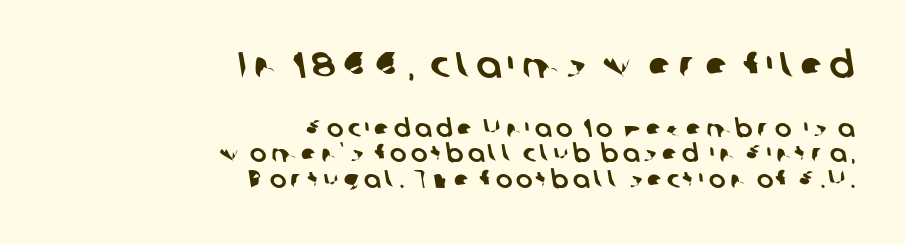
The letters advance in unequal steps, a hallmark of proportional type. Serifs: no, the terminals of the letterforms are clean. Size contrast runs from large at the top to small at the bottom. Baseline-to-baseline distance is barely more than the letter height. A student would call this right alignment; a typographer would say flush right, rag left. The zone under the glyphs is completely vacant.
